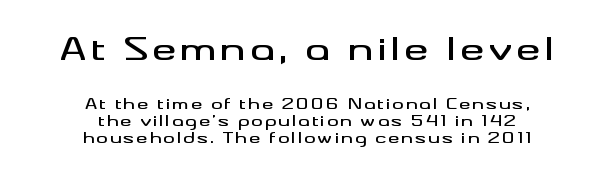
Alignment: centered. Of the two passages, the one on top uses the larger point size. The specimen reads as upright at a glance. A typesetter would call this proportional, since set widths differ per character. The baseline area is clear.
